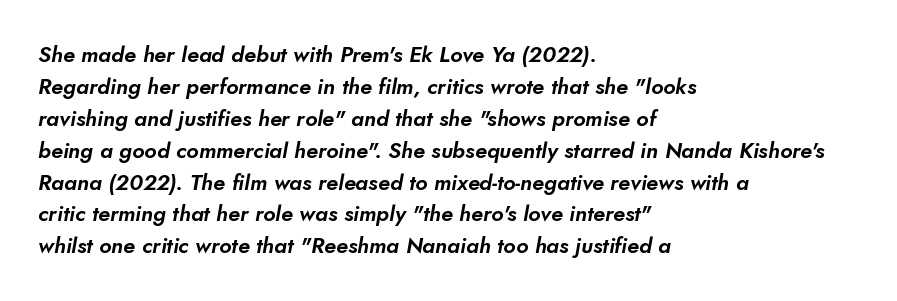
Casual observation: everything's shoved over to the left. Descenders are the only things crossing below the line. The space between consecutive lines is moderate. The letters sit at their default tracking, neither squeezed nor spread.
